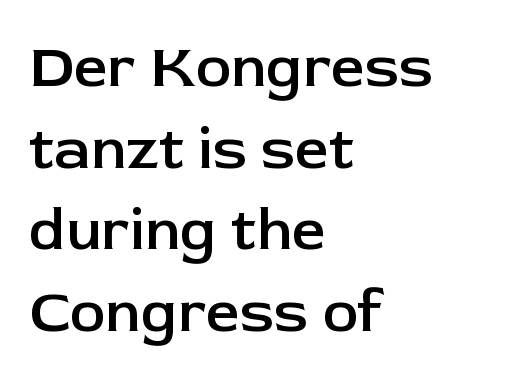
{"serif": "no", "italic": "no", "bold": "semi", "weight": "semibold", "width": "normal", "stroke_contrast": "low", "x_height": "medium", "monospaced": "no", "underline": "no", "align": "left", "line_spacing": "normal", "line_spacing_ratio": 1.36, "letter_spacing": "normal", "letter_spacing_em": 0.0, "glyph_px": 60}
